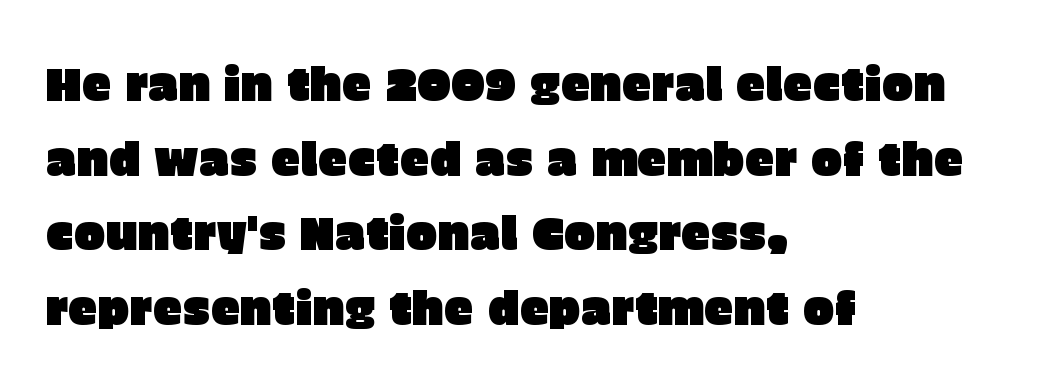
{"serif": "no", "italic": "no", "width": "normal", "stroke_contrast": "low", "x_height": "large", "monospaced": "no", "underline": "no", "align": "left", "line_spacing": "normal", "line_spacing_ratio": 1.59, "letter_spacing": "normal", "letter_spacing_em": 0.0, "glyph_px": 47}
